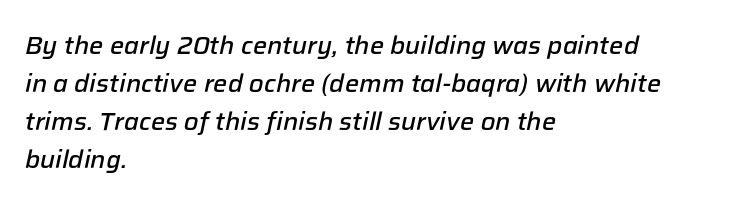
The image shows 25 px text type, italic (leaning right); set left-aligned, normal line spacing (1.52x), normal letter spacing, not underlined.
